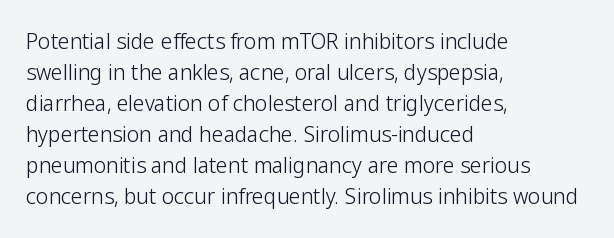
No chunkiness to these letters — they're not bold. The area under the type is left untouched. This rendering uses left alignment, leaving the right contour irregular. The font's upright variant was chosen for this text. Compared with typical body copy, the letter spacing here is the same.
